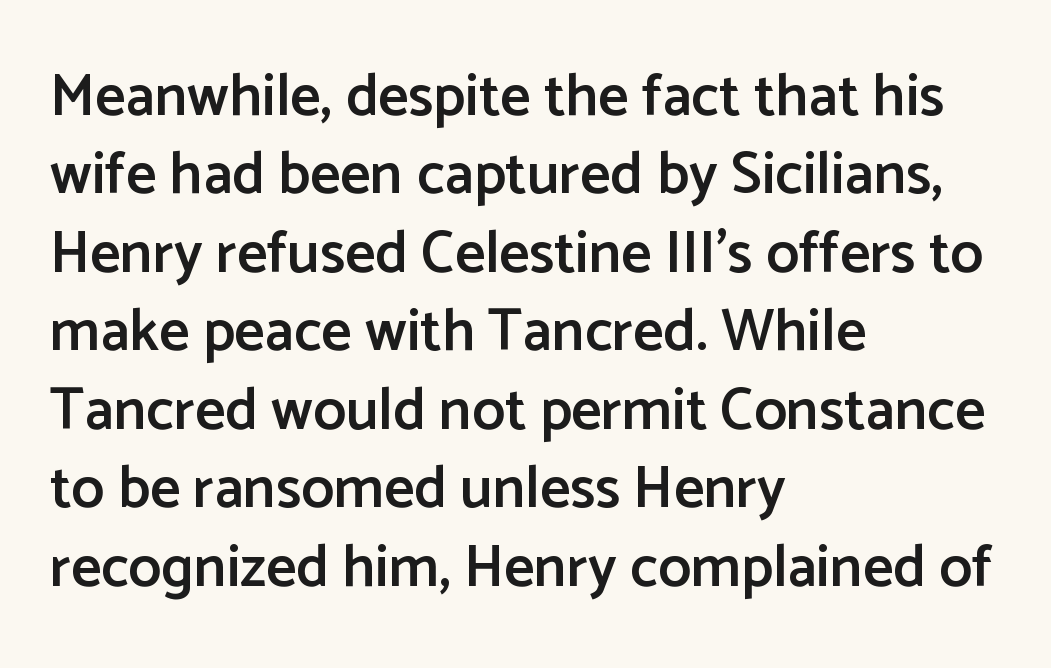
Plain, unruled lines of type. The ragged edge is on the right, which tells us the setting is flush left. Think of a printed novel: that variable character pitch is what you see here. If you measured baseline to baseline, you'd find a middling distance.
